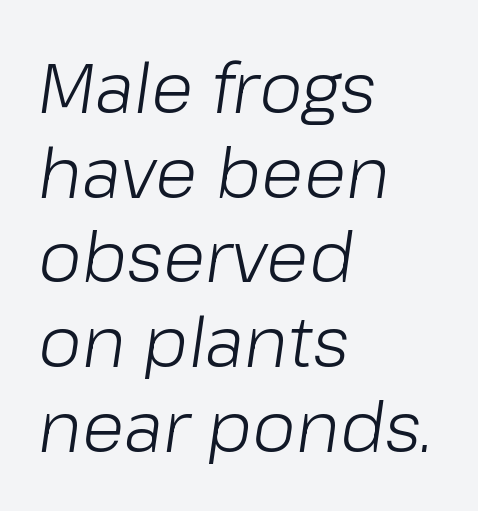
{"italic": "yes", "lean": "right", "slant_degrees": 8, "bold": "no", "weight": "light", "width": "normal", "stroke_contrast": "low", "x_height": "medium", "monospaced": "no", "underline": "no", "align": "left", "line_spacing_ratio": 1.21, "letter_spacing": "normal", "letter_spacing_em": 0.0, "glyph_px": 70}
